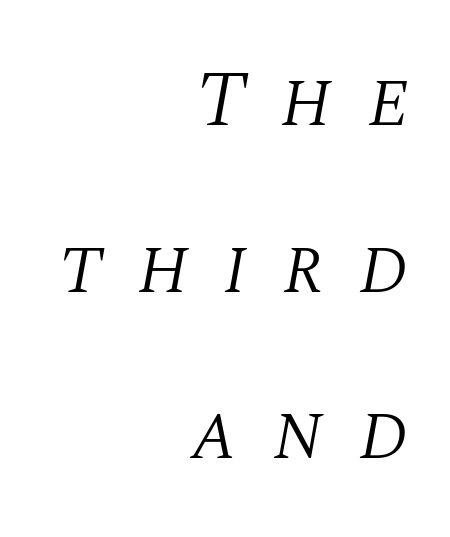
The image shows 79 px light serif type, italic (leaning right); set right-aligned, loose line spacing (2.11x), unusually wide letter spacing (+0.44 em), not underlined; medium stroke contrast and a large x-height.
